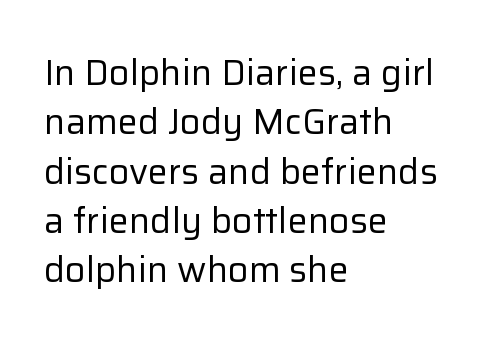
Q: Is the text bold? A: No.
Q: Is the text italic (slanted)? A: No, it is upright.
Q: Is the typeface a serif or a sans-serif typeface? A: Sans-serif.
Q: Is the text underlined? A: No.
Q: How is the paragraph aligned? A: Left-aligned.
Q: Is the spacing between letters normal or unusually wide? A: Normal.
Q: Is the spacing between lines tight, normal or loose? A: Normal.
Q: Width (condensed, normal, or wide)? A: Normal.
Q: Stroke contrast? A: Low.
Q: x-height? A: Medium.
Q: Monospaced? A: No.
